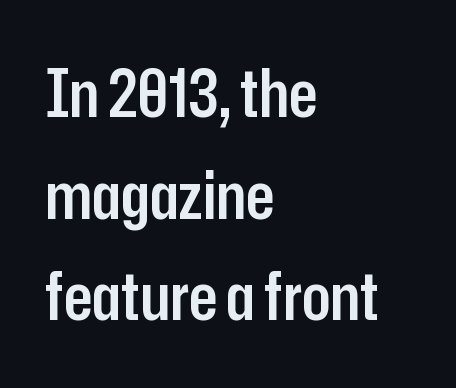
{"serif": "no", "italic": "no", "bold": "semi", "weight": "semibold", "width": "condensed", "stroke_contrast": "low", "x_height": "medium", "monospaced": "no", "underline": "no", "align": "left", "line_spacing": "normal", "line_spacing_ratio": 1.54, "letter_spacing": "normal", "letter_spacing_em": 0.0, "glyph_px": 66}
